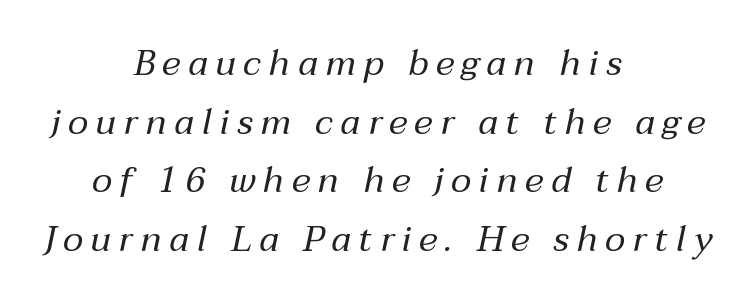
{"italic": "yes", "lean": "right", "slant_degrees": 12, "bold": "no", "weight": "regular", "width": "normal", "stroke_contrast": "medium", "x_height": "medium", "monospaced": "no", "underline": "no", "align": "center", "line_spacing": "normal", "line_spacing_ratio": 1.63, "letter_spacing": "wide", "letter_spacing_em": 0.21, "glyph_px": 36}
